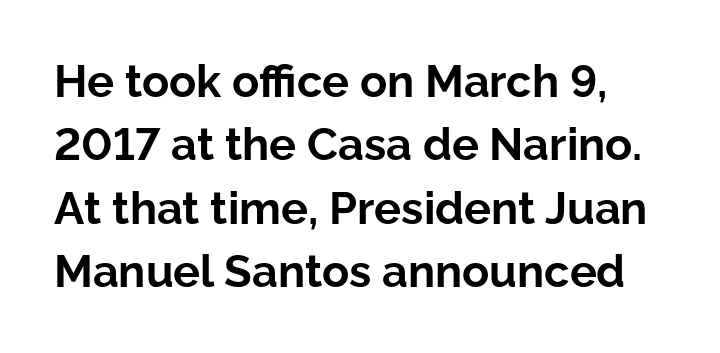
The image shows 45 px bold sans-serif type, upright; set normal line spacing (1.41x), normal letter spacing, not underlined; low stroke contrast and a medium x-height.
